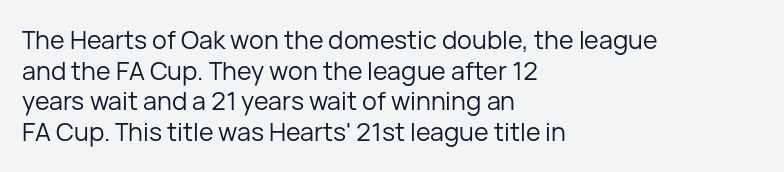
The letters look calm and open, with moderate or lighter stems. Descenders are the only things crossing below the line. Left-aligned paragraph, ragged on the right. Short note: letters normally spaced.
